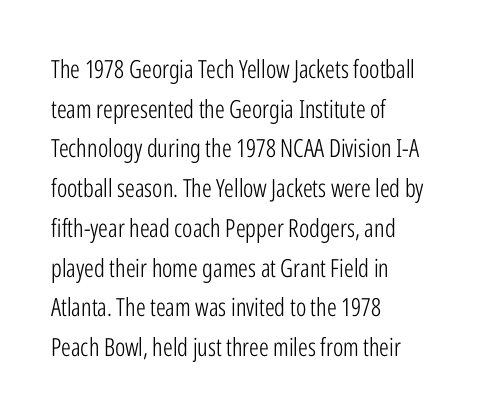
{"italic": "no", "bold": "no", "underline": "no", "align": "left", "line_spacing": "normal", "line_spacing_ratio": 1.59, "letter_spacing": "normal", "letter_spacing_em": 0.0, "glyph_px": 25}
